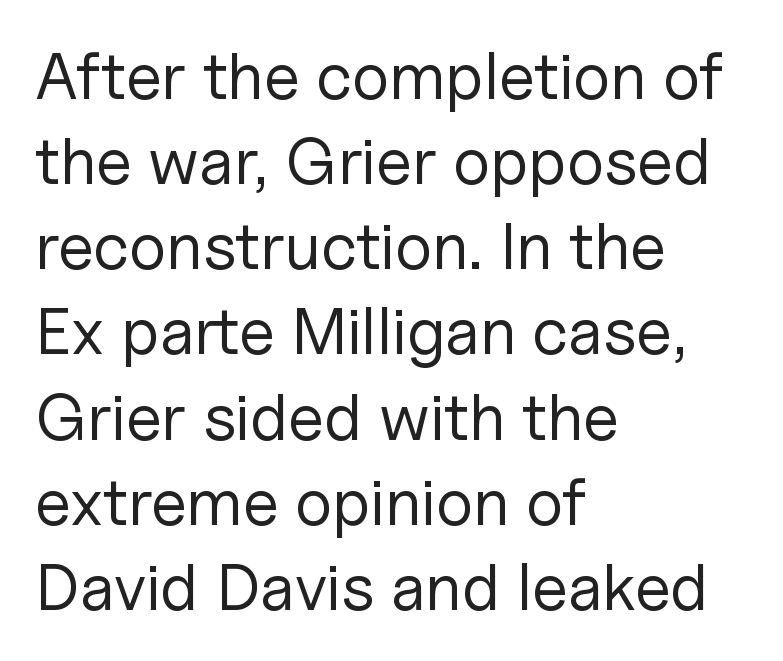
Q: Is the text bold? A: No.
Q: Is the text italic (slanted)? A: No, it is upright.
Q: Is the typeface a serif or a sans-serif typeface? A: Sans-serif.
Q: Is the text underlined? A: No.
Q: How is the paragraph aligned? A: Left-aligned.
Q: Is the spacing between letters normal or unusually wide? A: Normal.
Q: Is the spacing between lines tight, normal or loose? A: Normal.
Q: Width (condensed, normal, or wide)? A: Normal.
Q: Stroke contrast? A: Low.
Q: x-height? A: Medium.
Q: Monospaced? A: No.
